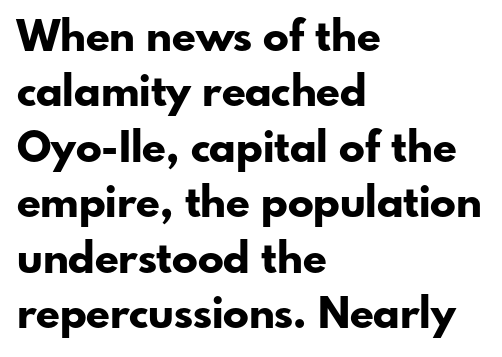
The image shows 43 px bold sans-serif type, upright; set left-aligned, normal line spacing (1.29x), normal letter spacing, not underlined; low stroke contrast and a small x-height.
